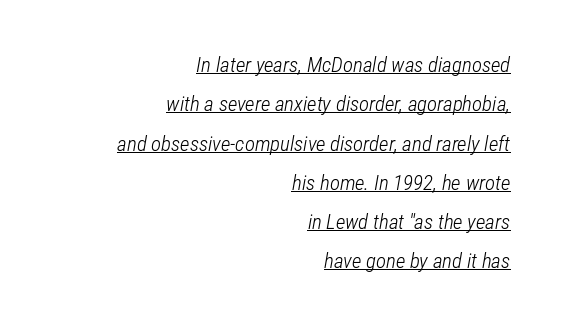
The rendered words wear a rule along their underside. Stroke mass is kept to a normal reading level or below. The lines are quadded right. Characters follow at the spacing the type designer built in. Emphasis-style slanted type is in use.
